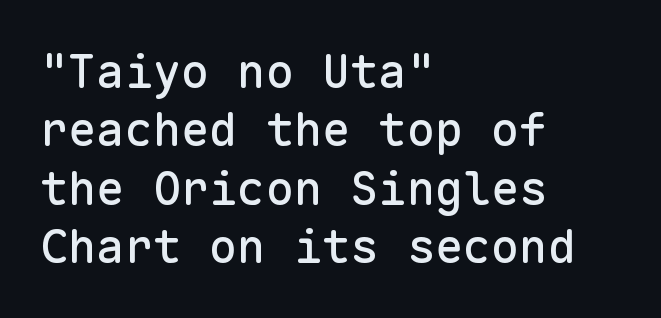
Q: Is the text italic (slanted)? A: No, it is upright.
Q: Is the typeface a serif or a sans-serif typeface? A: Sans-serif.
Q: Is the text underlined? A: No.
Q: How is the paragraph aligned? A: Left-aligned.
Q: Is the spacing between letters normal or unusually wide? A: Normal.
Q: Width (condensed, normal, or wide)? A: Normal.
Q: Stroke contrast? A: Low.
Q: x-height? A: Medium.
Q: Monospaced? A: Yes.
